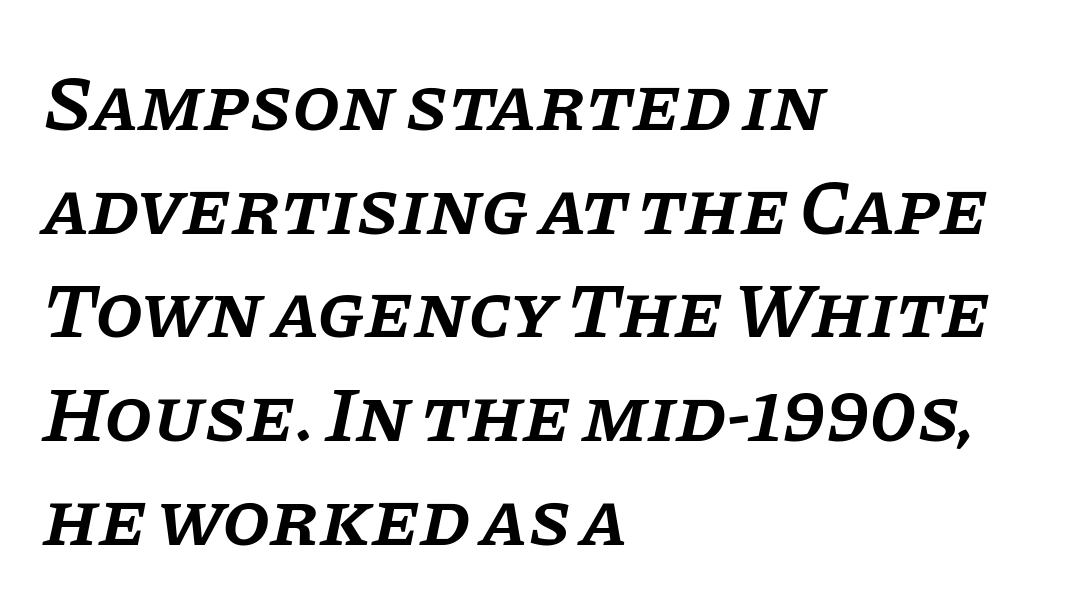
Horizontal alignment here is leftward, the default for most running prose. Character widths vary here, with narrow letters taking less room than wide ones. There is no visible air inserted between adjacent glyphs. The glyphs are unaccompanied by any horizontal stroke below them. Posture: slanted.
